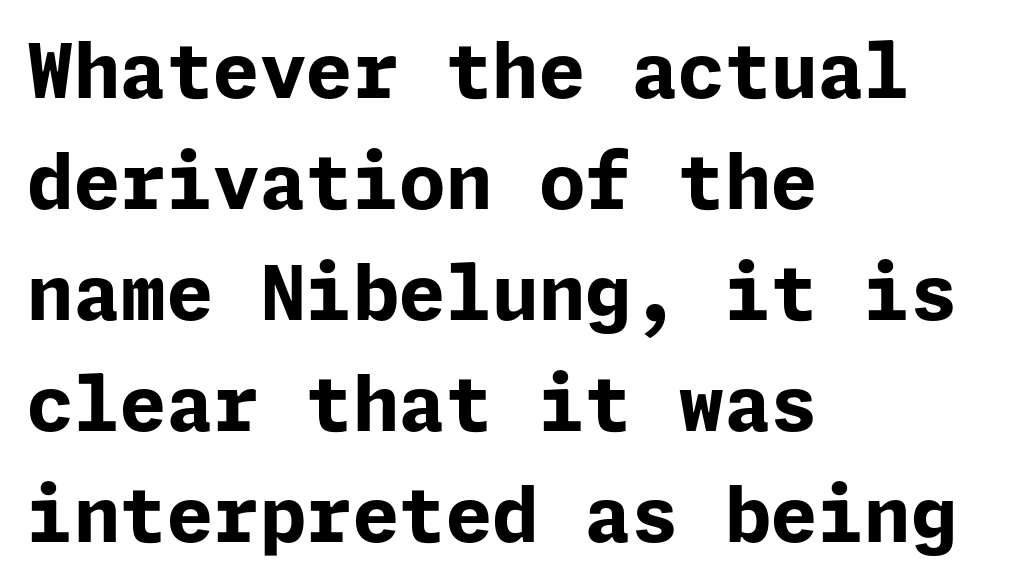
{"serif": "no", "italic": "no", "bold": "yes", "weight": "bold", "width": "normal", "stroke_contrast": "low", "x_height": "medium", "underline": "no", "align": "left", "line_spacing": "normal", "line_spacing_ratio": 1.48, "letter_spacing": "normal", "letter_spacing_em": 0.0, "glyph_px": 75}
